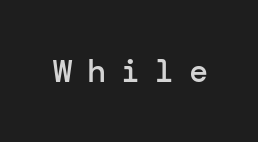
Vertical strokes here are truly vertical. Tracking value appears strongly positive — letters spread wide. Typographic density is moderately raised because the face is semibold. Does the type have serifs? No, each stem ends abruptly. Underline: absent.
